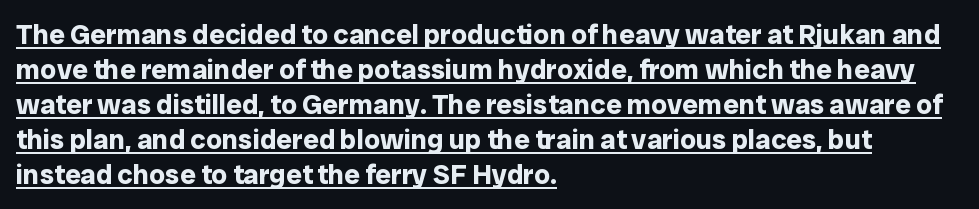
A typesetter would mark this as roman, not italic. You'd pick this weight for a headline — it's a proper bold. The leading is moderate, giving the passage an even texture. Glyph-to-glyph distance matches everyday printed text. Do the characters align in a grid? No, the font is proportional. Every row of glyphs begins at an identical x-position on the left.
